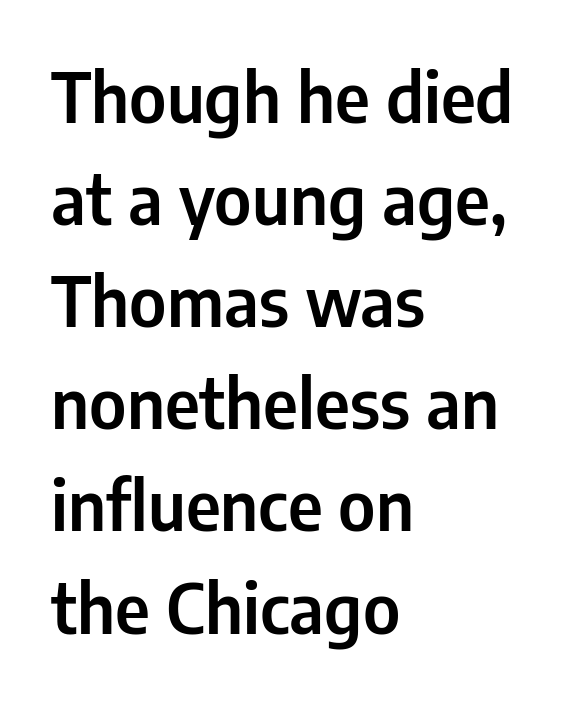
{"serif": "no", "italic": "no", "width": "condensed", "stroke_contrast": "low", "x_height": "medium", "monospaced": "no", "underline": "no", "align": "left", "line_spacing": "normal", "line_spacing_ratio": 1.48, "letter_spacing": "normal", "letter_spacing_em": 0.0, "glyph_px": 69}
